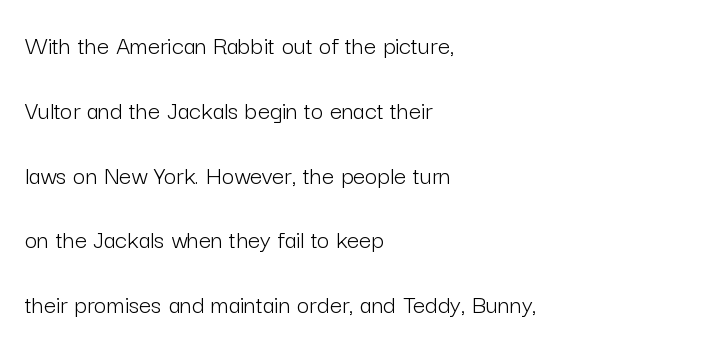
The image shows 27 px text type, upright; set left-aligned, loose line spacing (2.4x), normal letter spacing, not underlined.
